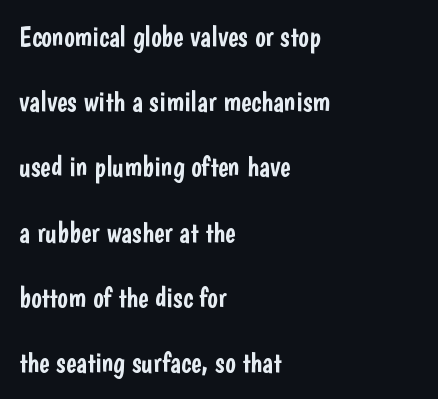
The image shows 28 px condensed sans-serif type, upright; set left-aligned, loose line spacing (2.33x), normal letter spacing, not underlined; low stroke contrast and a medium x-height.
